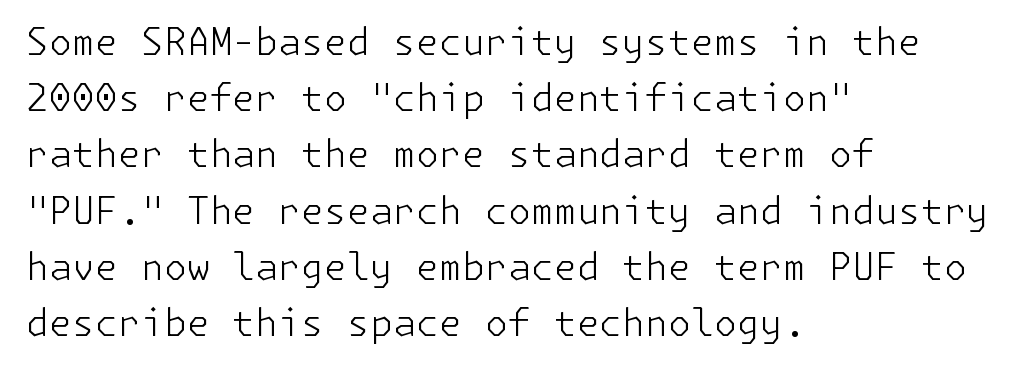
{"serif": "no", "italic": "no", "bold": "no", "weight": "light", "width": "normal", "stroke_contrast": "low", "x_height": "medium", "underline": "no", "align": "left", "line_spacing": "normal", "line_spacing_ratio": 1.52, "letter_spacing": "normal", "letter_spacing_em": 0.0, "glyph_px": 37}
